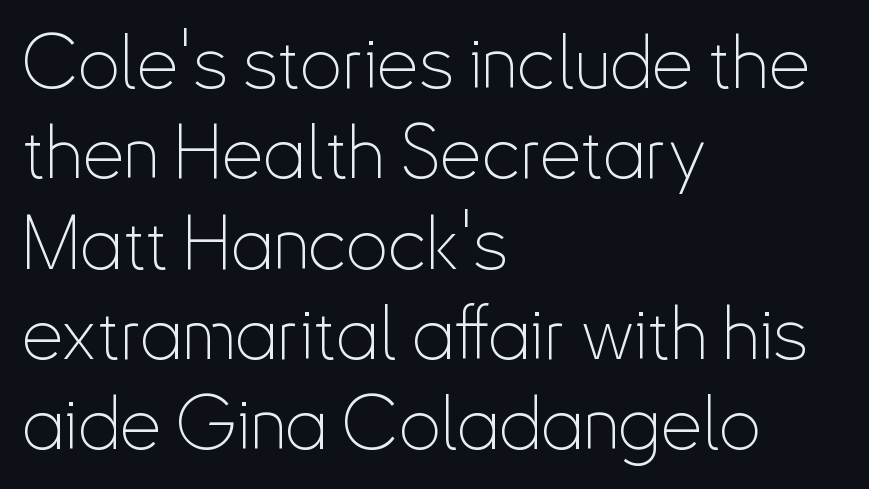
{"serif": "no", "italic": "no", "bold": "no", "weight": "thin", "width": "condensed", "stroke_contrast": "low", "x_height": "small", "monospaced": "no", "underline": "no", "align": "left", "line_spacing_ratio": 1.22, "letter_spacing": "normal", "letter_spacing_em": 0.0, "glyph_px": 74}
